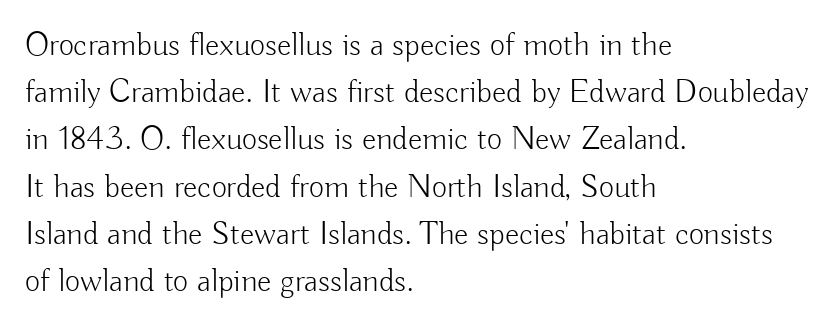
Vertical strokes here are truly vertical. Reading down the block, your eye returns to a fixed left position each line. Nope, no serifs anywhere on these letters. This rendering leaves character spacing at its baseline value. Notice how descenders clear the ascenders below comfortably — that's standard leading. Descenders are the only things crossing below the line.
